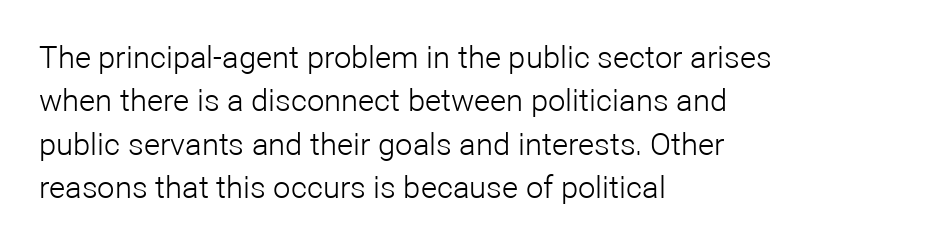
Q: Is the text bold? A: No.
Q: Is the text italic (slanted)? A: No, it is upright.
Q: Is the typeface a serif or a sans-serif typeface? A: Sans-serif.
Q: Is the text underlined? A: No.
Q: How is the paragraph aligned? A: Left-aligned.
Q: Is the spacing between letters normal or unusually wide? A: Normal.
Q: Is the spacing between lines tight, normal or loose? A: Normal.
Q: Width (condensed, normal, or wide)? A: Normal.
Q: Stroke contrast? A: Low.
Q: x-height? A: Medium.
Q: Monospaced? A: No.
